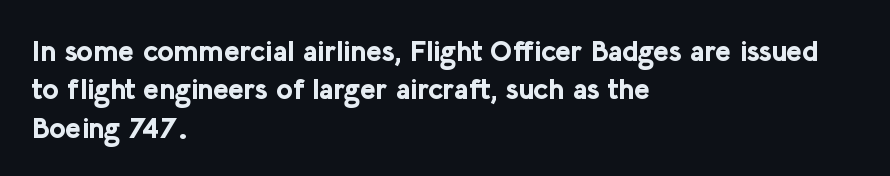
{"serif": "no", "italic": "no", "bold": "yes", "weight": "bold", "width": "normal", "stroke_contrast": "low", "x_height": "medium", "monospaced": "no", "underline": "no", "align": "left", "line_spacing": "normal", "line_spacing_ratio": 1.32, "letter_spacing": "normal", "letter_spacing_em": 0.0, "glyph_px": 29}
